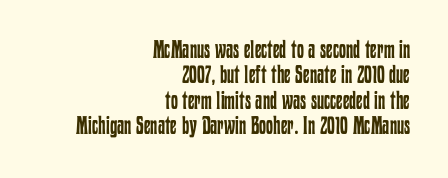
Q: Is the text bold? A: No.
Q: Is the text italic (slanted)? A: No, it is upright.
Q: Is the text underlined? A: No.
Q: How is the paragraph aligned? A: Right-aligned.
Q: Is the spacing between letters normal or unusually wide? A: Normal.
Q: Is the spacing between lines tight, normal or loose? A: Tight.
